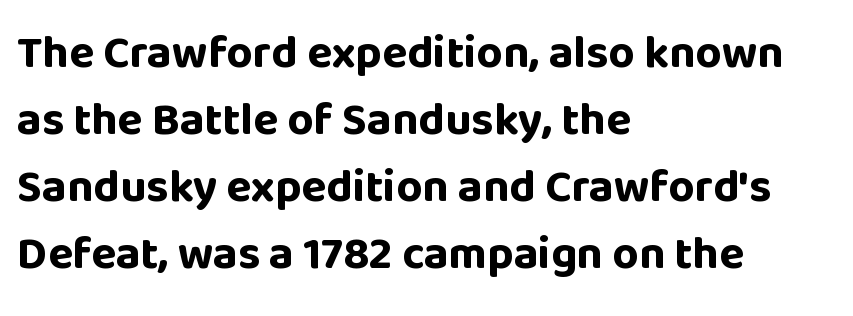
{"serif": "no", "italic": "no", "bold": "yes", "weight": "bold", "width": "normal", "stroke_contrast": "low", "x_height": "large", "monospaced": "no", "underline": "no", "align": "left", "line_spacing": "normal", "line_spacing_ratio": 1.46, "letter_spacing": "normal", "letter_spacing_em": 0.0, "glyph_px": 46}
